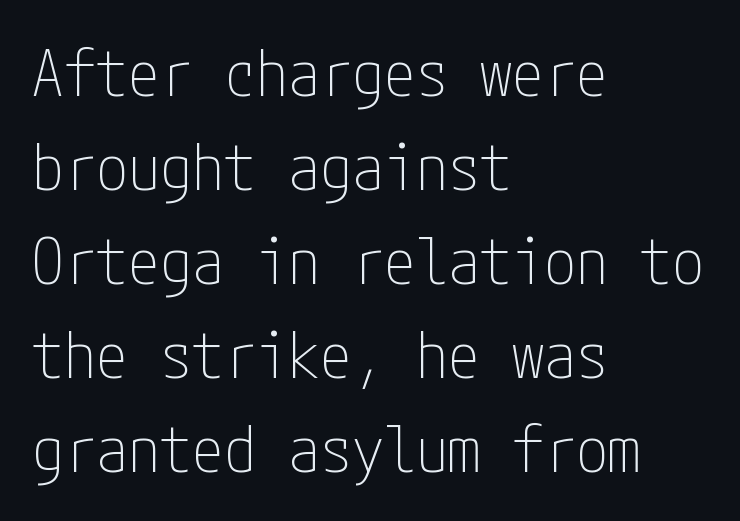
Reading down the column, the eye jumps a familiar distance to each next line. Glance below the letters and you will spot only blank space. Weight: regular or lighter. The ragged edge is on the right, which tells us the setting is flush left.
